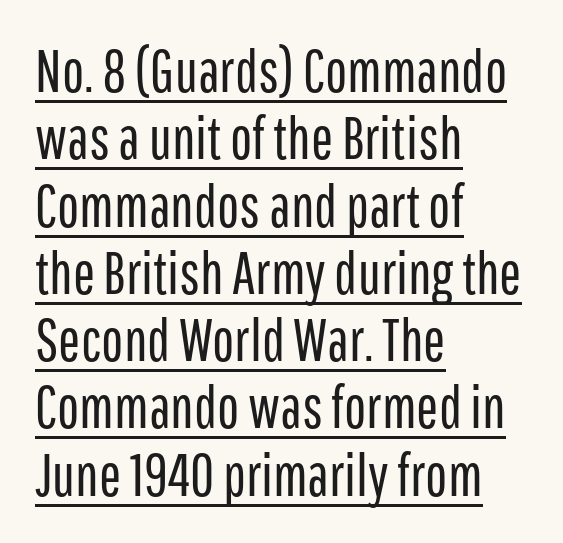
These lines are rendered in a variable-pitch font. Horizontal bands of white between lines are thin slivers. If you drew a line through each stem, it would be perfectly vertical. Compared with typical body copy, the letter spacing here is the same. These lines stack with their left ends in a neat column.
